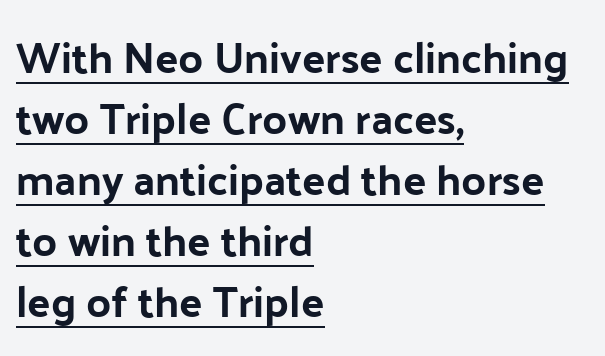
{"serif": "no", "italic": "no", "width": "normal", "stroke_contrast": "low", "x_height": "medium", "monospaced": "no", "underline": "yes", "align": "left", "line_spacing": "normal", "line_spacing_ratio": 1.42, "letter_spacing": "normal", "letter_spacing_em": 0.0, "glyph_px": 43}
